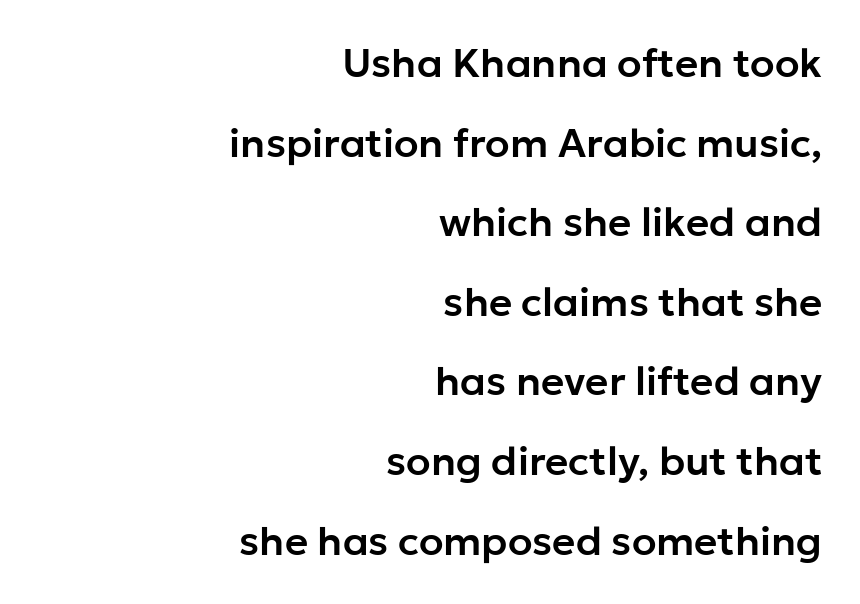
Q: Is the text italic (slanted)? A: No, it is upright.
Q: Is the typeface a serif or a sans-serif typeface? A: Sans-serif.
Q: Is the text underlined? A: No.
Q: How is the paragraph aligned? A: Right-aligned.
Q: Is the spacing between letters normal or unusually wide? A: Normal.
Q: Is the spacing between lines tight, normal or loose? A: Loose.
Q: Width (condensed, normal, or wide)? A: Normal.
Q: Stroke contrast? A: Low.
Q: x-height? A: Medium.
Q: Monospaced? A: No.
